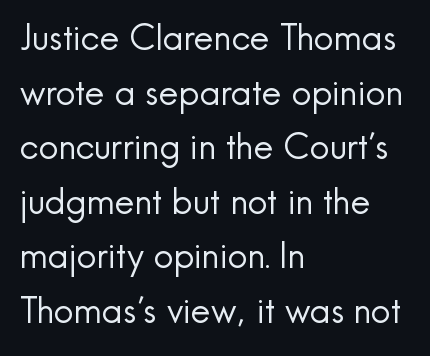
The image shows 35 px regular-weight sans-serif type, upright; set left-aligned, normal line spacing (1.56x), normal letter spacing, not underlined; a small x-height.
